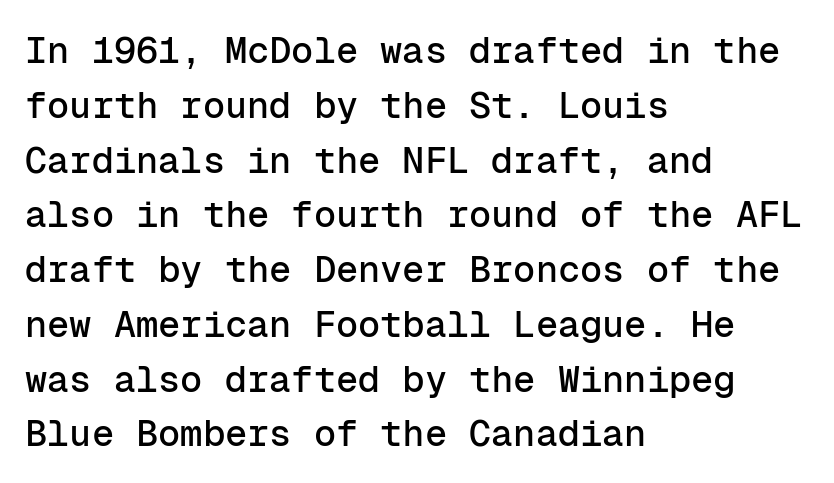
The image shows 37 px sans-serif type, upright, monospaced; set left-aligned, normal line spacing (1.48x), normal letter spacing, not underlined; low stroke contrast and a medium x-height.
